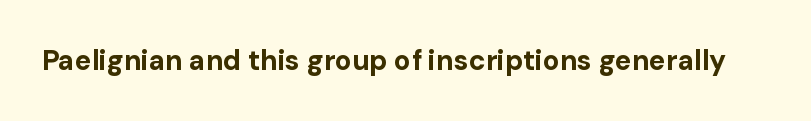
The image shows 28 px bold sans-serif type, upright; set normal letter spacing, not underlined; low stroke contrast and a medium x-height.
